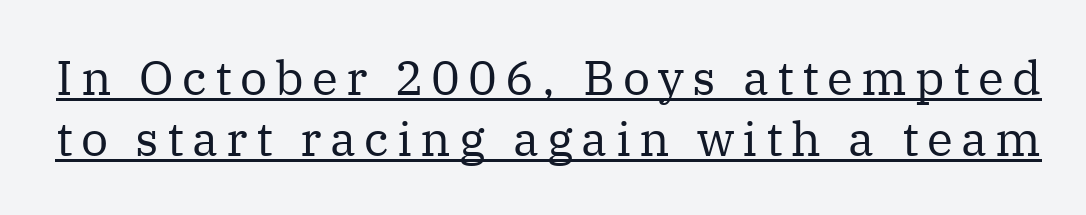
Q: Is the text bold? A: No.
Q: Is the text italic (slanted)? A: No, it is upright.
Q: Is the typeface a serif or a sans-serif typeface? A: Serif.
Q: Is the text underlined? A: Yes.
Q: Is the spacing between lines tight, normal or loose? A: Normal.
Q: Width (condensed, normal, or wide)? A: Normal.
Q: Stroke contrast? A: Medium.
Q: x-height? A: Medium.
Q: Monospaced? A: No.
